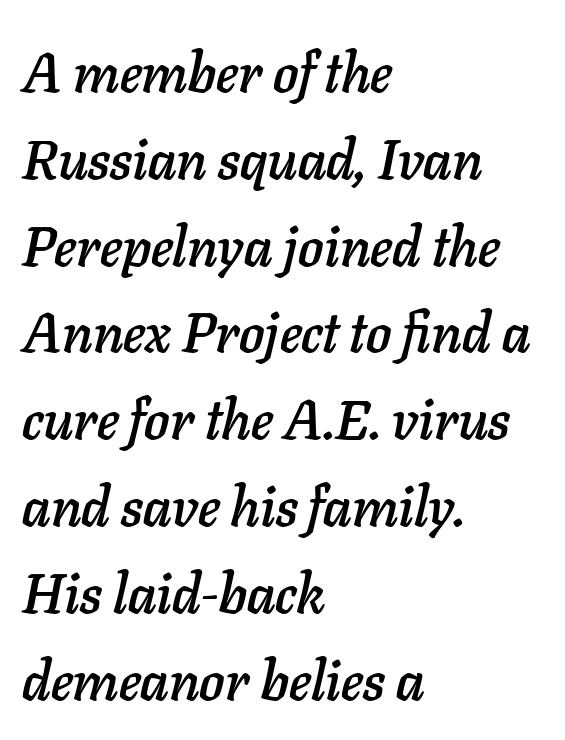
The image shows 56 px text type, italic (leaning right); set left-aligned, normal line spacing (1.55x), normal letter spacing, not underlined; low stroke contrast and a medium x-height.
